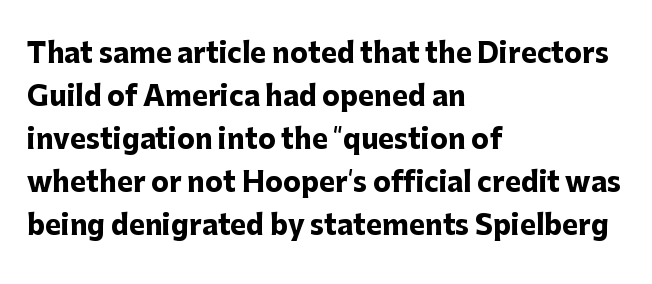
The image shows 27 px bold type, upright; set left-aligned, normal line spacing (1.59x), normal letter spacing, not underlined.
